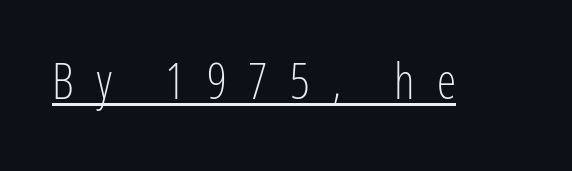
The image shows 49 px light, condensed sans-serif type, upright; set unusually wide letter spacing (+0.45 em), underlined; low stroke contrast and a medium x-height.
